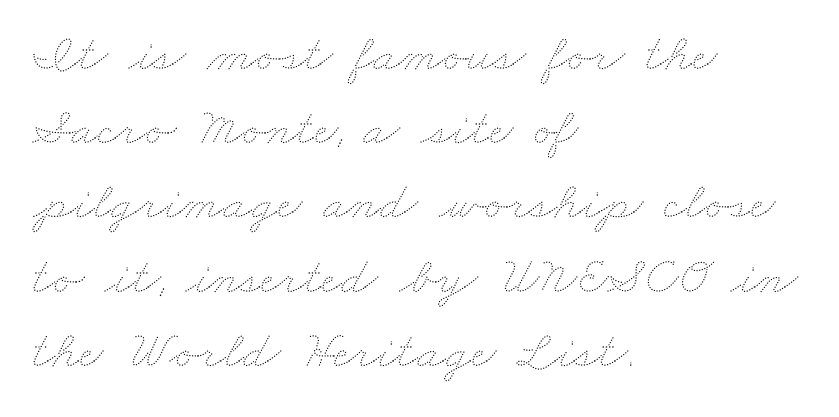
The image shows 53 px thin, wide type; set left-aligned, normal line spacing (1.4x), normal letter spacing, not underlined; medium stroke contrast and a small x-height.
